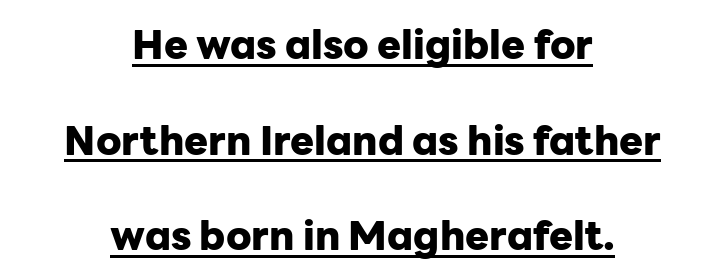
{"serif": "no", "italic": "no", "bold": "yes", "weight": "heavy", "width": "normal", "stroke_contrast": "low", "x_height": "medium", "monospaced": "no", "underline": "yes", "align": "center", "line_spacing": "loose", "line_spacing_ratio": 2.39, "letter_spacing": "normal", "letter_spacing_em": 0.0, "glyph_px": 40}
